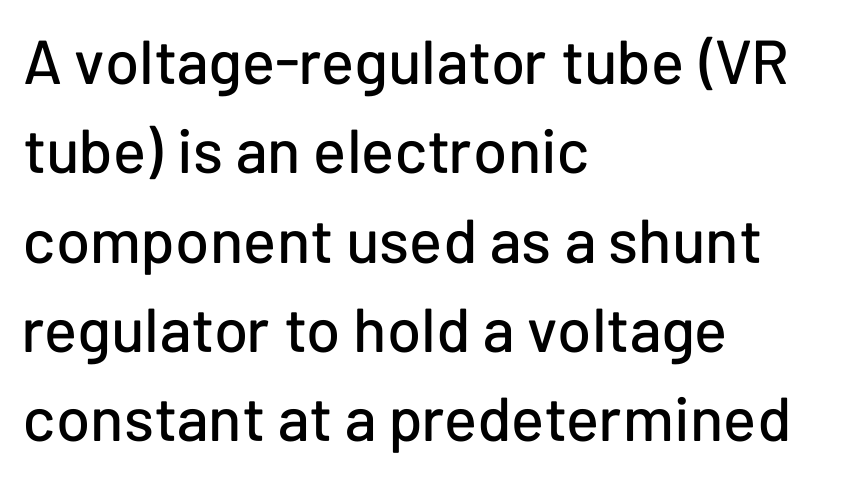
{"serif": "no", "italic": "no", "width": "normal", "stroke_contrast": "low", "x_height": "medium", "monospaced": "no", "underline": "no", "align": "left", "line_spacing": "normal", "line_spacing_ratio": 1.44, "letter_spacing": "normal", "letter_spacing_em": 0.0, "glyph_px": 62}
